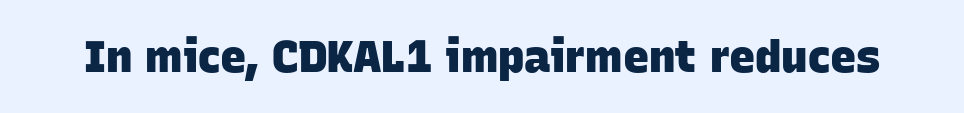
{"serif": "no", "bold": "yes", "weight": "heavy", "width": "normal", "stroke_contrast": "low", "x_height": "large", "monospaced": "no", "underline": "no", "letter_spacing": "normal", "letter_spacing_em": 0.0, "glyph_px": 44}
